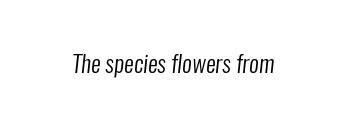
The image shows 24 px text type; set normal letter spacing, not underlined.
